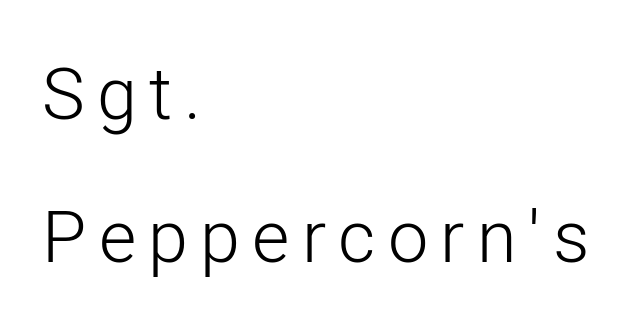
{"serif": "no", "italic": "no", "bold": "no", "weight": "light", "width": "normal", "stroke_contrast": "low", "x_height": "medium", "monospaced": "no", "underline": "no", "align": "left", "line_spacing": "loose", "line_spacing_ratio": 1.99, "glyph_px": 72}
